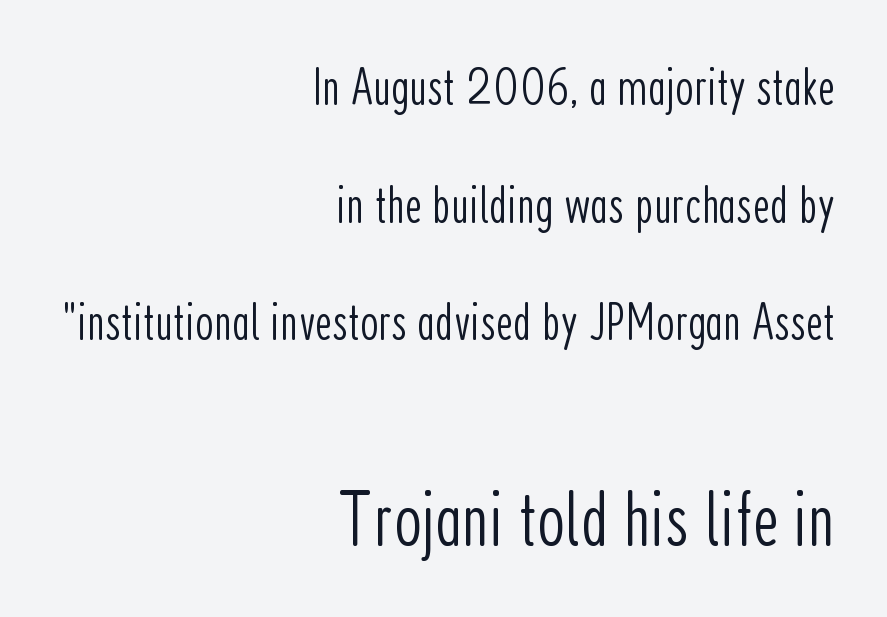
{"serif": "no", "italic": "no", "bold": "no", "weight": "light", "width": "condensed", "stroke_contrast": "low", "x_height": "medium", "monospaced": "no", "underline": "no", "align": "right", "line_spacing": "loose", "line_spacing_ratio": 2.22, "letter_spacing": "normal", "letter_spacing_em": 0.0, "larger_block": "second", "size_ratio": 1.49, "glyph_px": 79}
